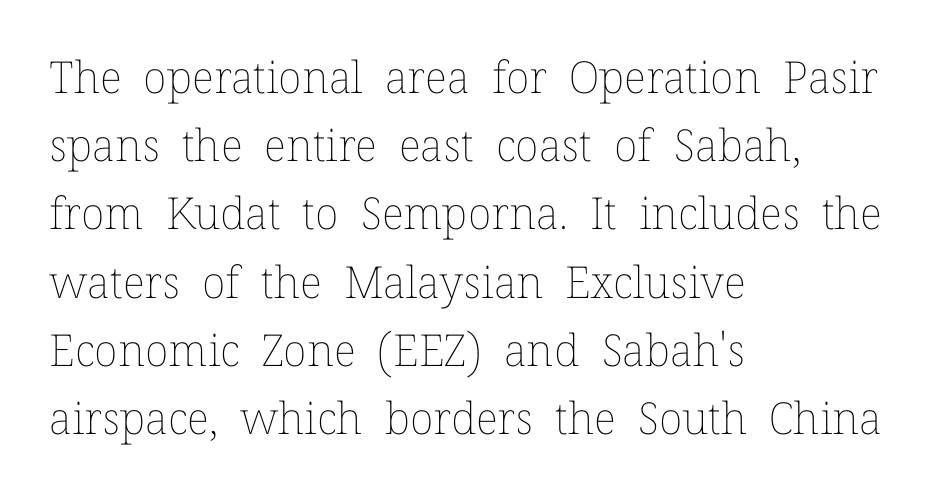
The foot of each line stays bare and open. The letters advance in unequal steps, a hallmark of proportional type. Unbolded letterforms with no extra heft. Short and long lines alike share a common starting point at left. Ordinary non-slanted type is in use. Rows of type keep a routine distance in the vertical direction.
